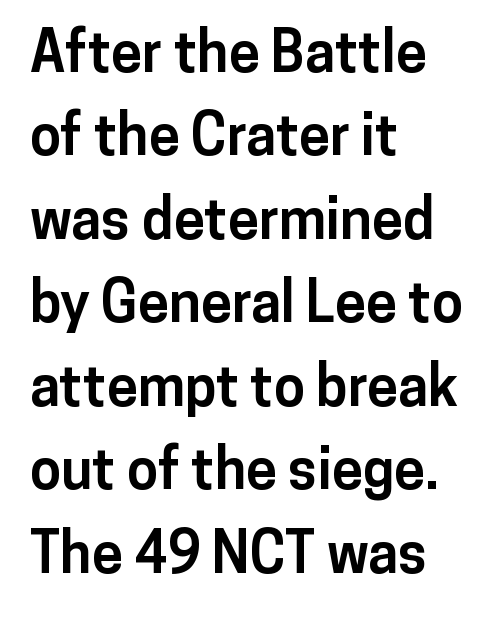
The image shows 56 px bold sans-serif type, upright; set left-aligned, normal line spacing (1.49x), normal letter spacing, not underlined; low stroke contrast and a medium x-height.
